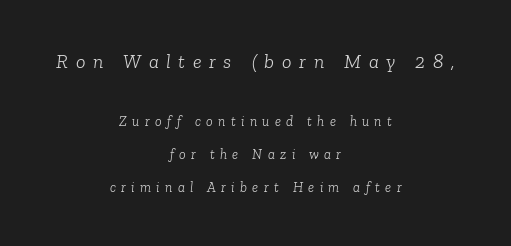
The tracking jumps out immediately: characters are airy and widely separated. Teacher's note: observe the equal gaps on both sides — that is centered alignment. Every character sits at an angle, as italics do. The vertical gap from one line to the next is large. Has an underline been added? It has not.
